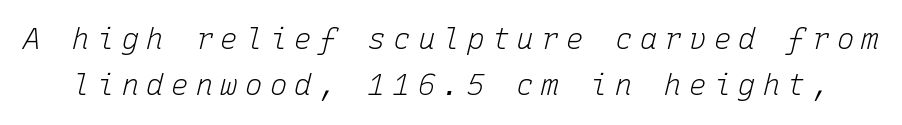
Q: Is the text bold? A: No.
Q: Is the text italic (slanted)? A: Yes, it leans right by about 15 degrees.
Q: Is the text underlined? A: No.
Q: Is the spacing between letters normal or unusually wide? A: Unusually wide.
Q: Is the spacing between lines tight, normal or loose? A: Normal.
Q: Width (condensed, normal, or wide)? A: Normal.
Q: Stroke contrast? A: Low.
Q: x-height? A: Medium.
Q: Monospaced? A: Yes.
